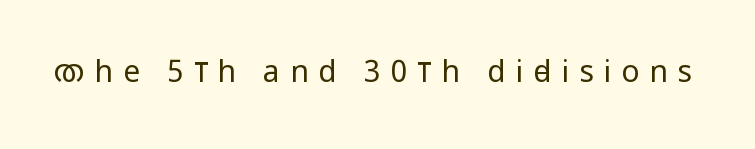
The image shows 30 px regular-weight, condensed sans-serif type, upright; set unusually wide letter spacing (+0.33 em), not underlined; low stroke contrast and a large x-height.
